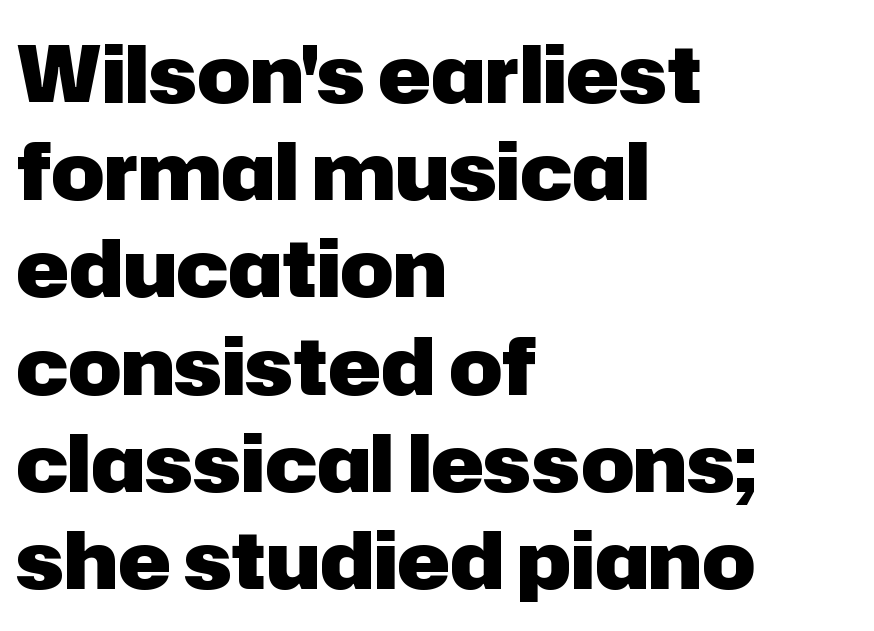
{"serif": "no", "italic": "no", "bold": "yes", "weight": "heavy", "width": "normal", "stroke_contrast": "low", "x_height": "medium", "monospaced": "no", "underline": "no", "align": "left", "line_spacing_ratio": 1.23, "letter_spacing": "normal", "letter_spacing_em": 0.0, "glyph_px": 79}
